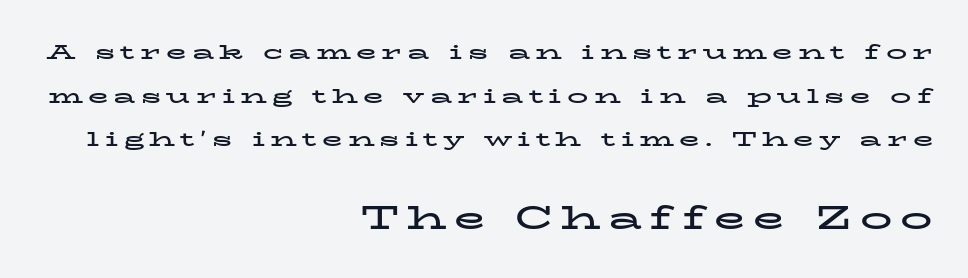
{"serif": "yes", "italic": "no", "bold": "yes", "weight": "bold", "width": "wide", "stroke_contrast": "low", "x_height": "medium", "monospaced": "no", "underline": "no", "align": "right", "line_spacing": "loose", "line_spacing_ratio": 2.08, "letter_spacing": "wide", "letter_spacing_em": 0.25, "larger_block": "second", "size_ratio": 1.52, "glyph_px": 32}
